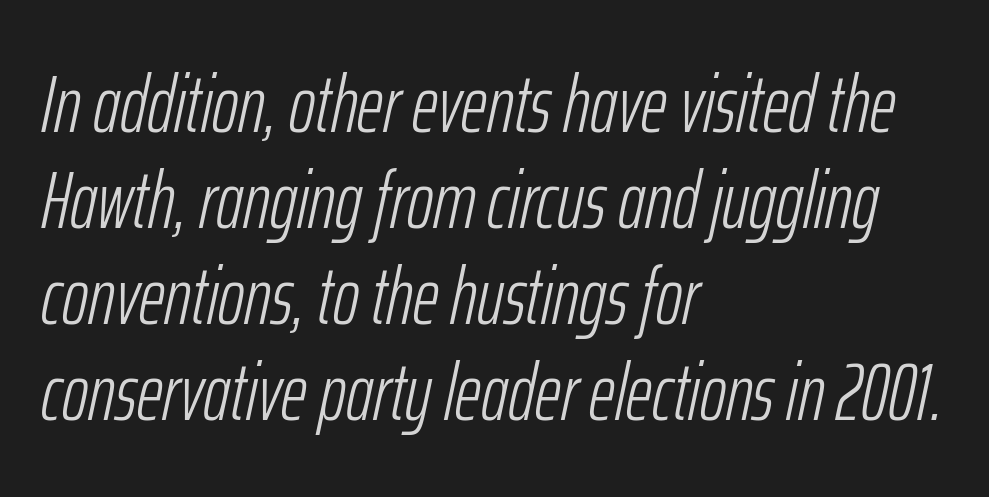
The image shows 80 px light, condensed type, italic (leaning right); set left-aligned, line spacing 1.2x, normal letter spacing, not underlined; low stroke contrast and a medium x-height.
